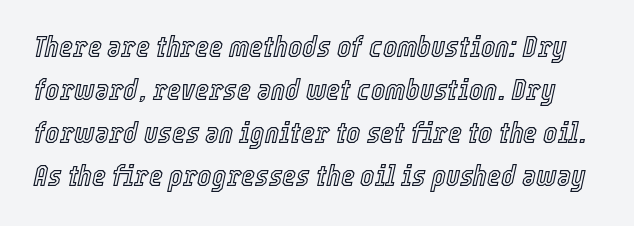
Tall strokes in this sample are angled rather than plumb. Honestly, there is no underline to notice here at all. Interline gaps are of average width in this sample. Is the letter spacing exaggerated? No — it looks like the ordinary default. The face used here is proportionally spaced, like ordinary book or web type.
